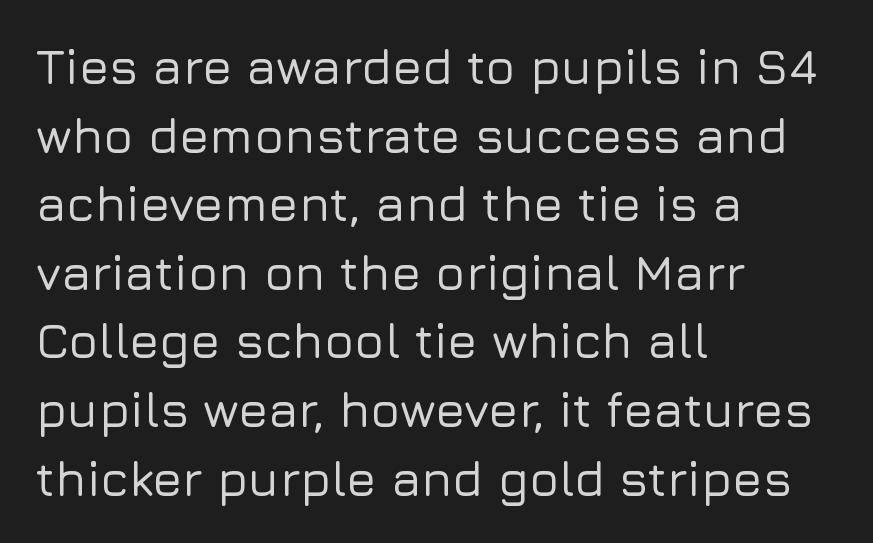
The image shows 49 px sans-serif type, upright; set left-aligned, normal line spacing (1.4x), normal letter spacing, not underlined; low stroke contrast and a medium x-height.
